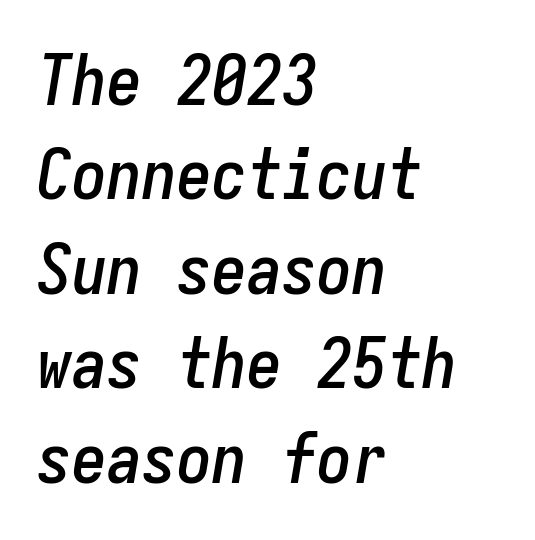
{"italic": "yes", "lean": "right", "slant_degrees": 9, "width": "condensed", "stroke_contrast": "low", "x_height": "medium", "monospaced": "yes", "underline": "no", "align": "left", "line_spacing": "normal", "line_spacing_ratio": 1.35, "letter_spacing": "normal", "letter_spacing_em": 0.0, "glyph_px": 70}
